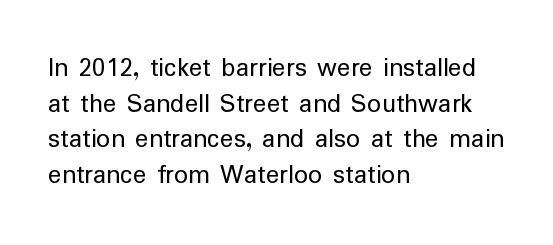
Q: Is the text bold? A: No.
Q: Is the text italic (slanted)? A: No, it is upright.
Q: Is the typeface a serif or a sans-serif typeface? A: Sans-serif.
Q: Is the text underlined? A: No.
Q: How is the paragraph aligned? A: Left-aligned.
Q: Is the spacing between letters normal or unusually wide? A: Normal.
Q: Is the spacing between lines tight, normal or loose? A: Normal.
Q: Width (condensed, normal, or wide)? A: Normal.
Q: Stroke contrast? A: Low.
Q: x-height? A: Medium.
Q: Monospaced? A: No.
